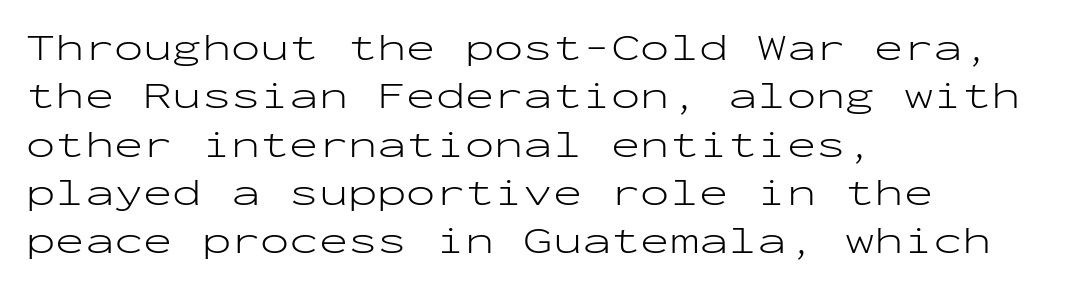
The image shows 39 px light, wide sans-serif type, upright, monospaced; set left-aligned, line spacing 1.24x, normal letter spacing, not underlined; low stroke contrast and a medium x-height.
